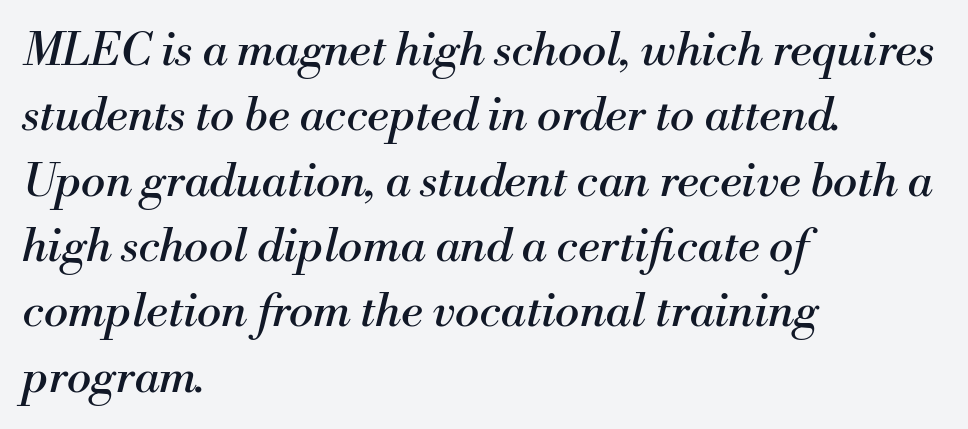
Interline gaps are of average width in this sample. The letterforms sit at book weight or below. Little horizontal feet cap the strokes, marking this as serif type. Students, note that the glyphs here touch the page at normal intervals. Think of a printed novel: that variable character pitch is what you see here. Designer's note — italics engaged.
